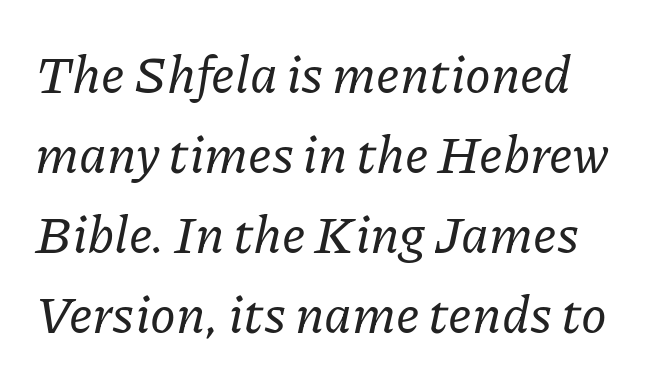
Q: Is the text italic (slanted)? A: Yes, it leans right by about 11 degrees.
Q: Is the typeface a serif or a sans-serif typeface? A: Serif.
Q: Is the text underlined? A: No.
Q: Is the spacing between letters normal or unusually wide? A: Normal.
Q: Is the spacing between lines tight, normal or loose? A: Normal.
Q: Width (condensed, normal, or wide)? A: Normal.
Q: Stroke contrast? A: Low.
Q: x-height? A: Medium.
Q: Monospaced? A: No.
